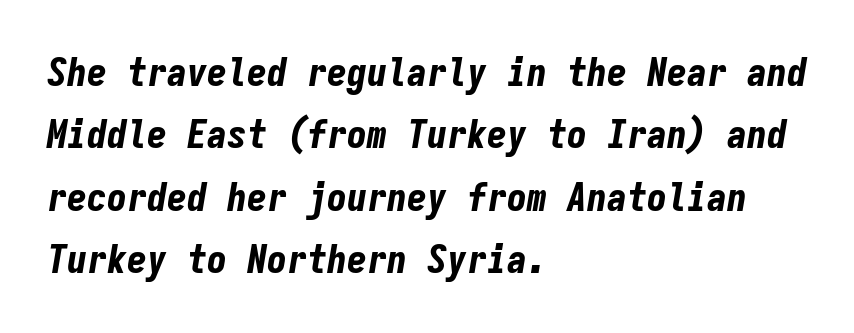
The line-height multiplier appears to be the usual default. Note the uniform advance width — an 'i' takes as much space as an 'm'. Is the letter spacing exaggerated? No — it looks like the ordinary default. Compared with a centered layout, this one pins lines to the left instead. Slanted lettering throughout. Descenders hang freely into open space.
